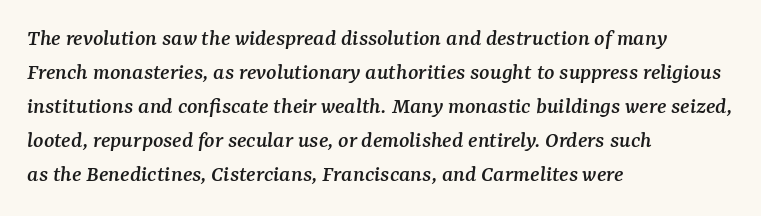
{"italic": "yes", "lean": "right", "slant_degrees": 7, "underline": "no", "align": "left", "line_spacing": "normal", "line_spacing_ratio": 1.42, "letter_spacing": "normal", "letter_spacing_em": 0.0, "glyph_px": 24}
